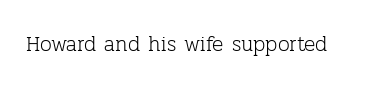
{"italic": "no", "bold": "no", "underline": "no", "letter_spacing": "normal", "letter_spacing_em": 0.0, "glyph_px": 21}
